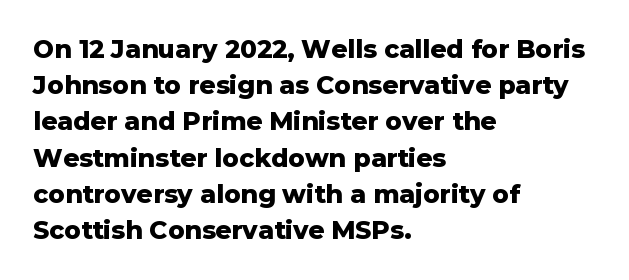
The image shows 25 px bold type, upright; set left-aligned, normal line spacing (1.45x), normal letter spacing, not underlined.
